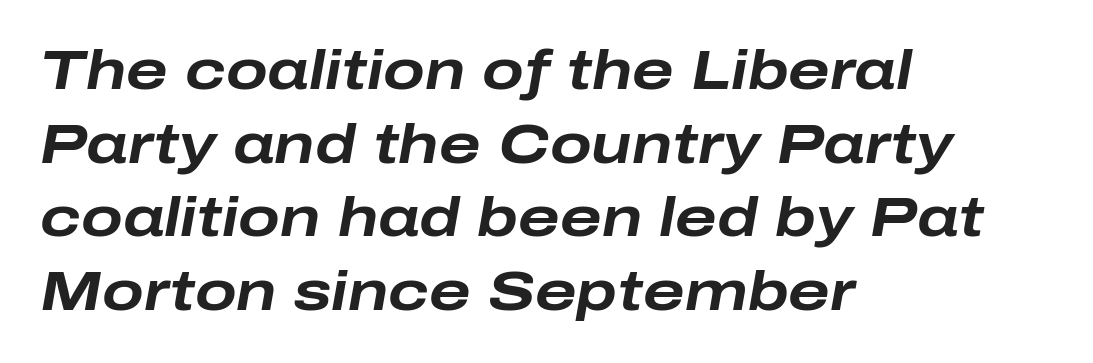
Q: Is the text bold? A: Yes.
Q: Is the text italic (slanted)? A: Yes, it leans right by about 10 degrees.
Q: Is the text underlined? A: No.
Q: How is the paragraph aligned? A: Left-aligned.
Q: Is the spacing between letters normal or unusually wide? A: Normal.
Q: Is the spacing between lines tight, normal or loose? A: Normal.
Q: Width (condensed, normal, or wide)? A: Wide.
Q: Stroke contrast? A: Low.
Q: x-height? A: Medium.
Q: Monospaced? A: No.
